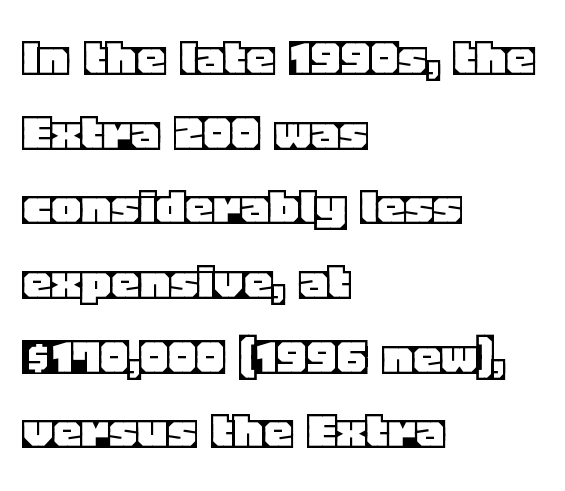
This sample uses an upright cut, with every glyph sitting square on the baseline. Clear beneath every line of the passage. Leading: standard. Short note: letters normally spaced. A typesetter would call this proportional, since set widths differ per character. The passage is arranged the way most books set body copy — flush left.
